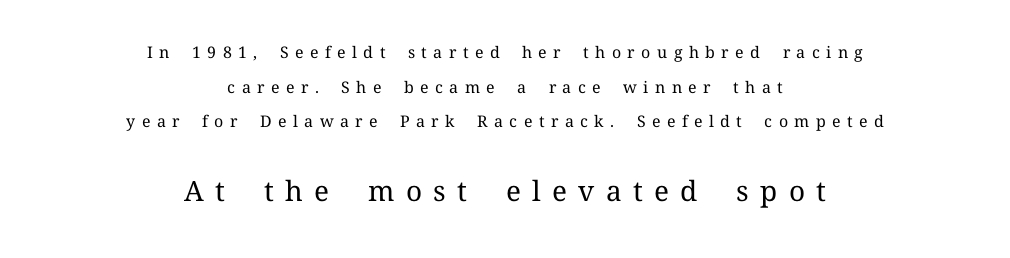
Q: Is the text bold? A: No.
Q: Is the text italic (slanted)? A: No, it is upright.
Q: Is the typeface a serif or a sans-serif typeface? A: Serif.
Q: Is the text underlined? A: No.
Q: How is the paragraph aligned? A: Centered.
Q: Is the spacing between letters normal or unusually wide? A: Unusually wide.
Q: Is the spacing between lines tight, normal or loose? A: Loose.
Q: Which block of text is set in a larger size, the first (top) or the second (bottom)? A: The second (bottom) one.
Q: Width (condensed, normal, or wide)? A: Normal.
Q: Stroke contrast? A: Medium.
Q: x-height? A: Medium.
Q: Monospaced? A: No.
